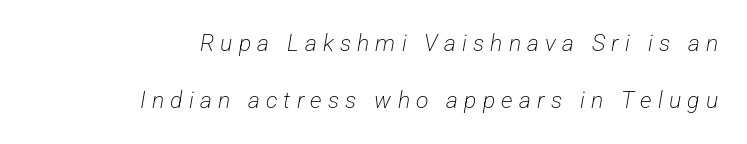
Honestly, the rows look like they've been pulled way apart. Display-style spreading of the glyphs; the letterfit is very open. No word sits above an underline. The weight tops out at a normal text grade. Line endings align vertically; line beginnings do not.
